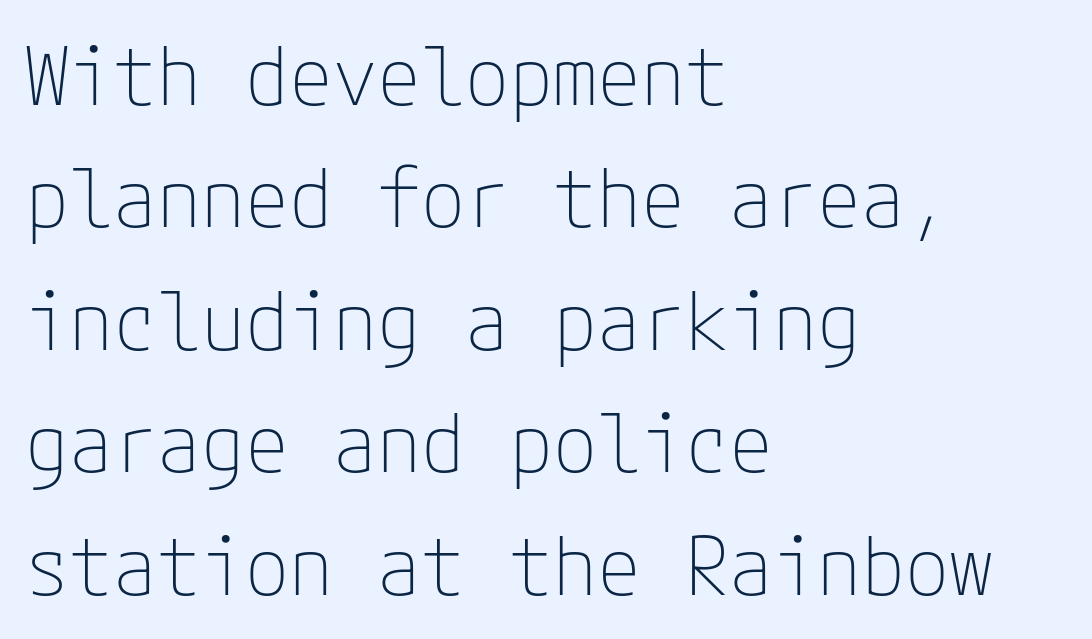
The image shows 80 px thin sans-serif type, upright; set left-aligned, normal line spacing (1.53x), normal letter spacing, not underlined; low stroke contrast and a medium x-height.
